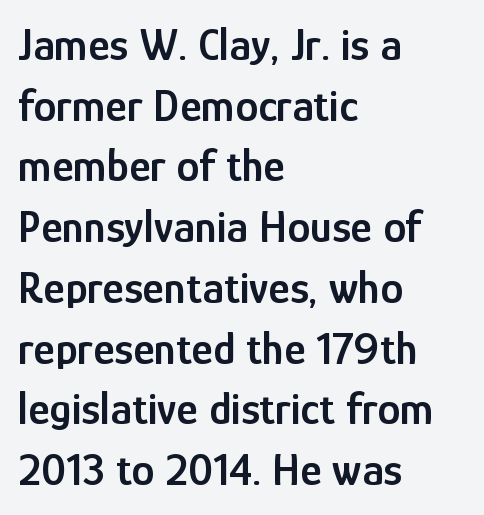
{"serif": "no", "italic": "no", "bold": "semi", "weight": "semibold", "width": "condensed", "stroke_contrast": "low", "x_height": "medium", "monospaced": "no", "underline": "no", "align": "left", "line_spacing": "normal", "line_spacing_ratio": 1.32, "letter_spacing": "normal", "letter_spacing_em": 0.0, "glyph_px": 46}
